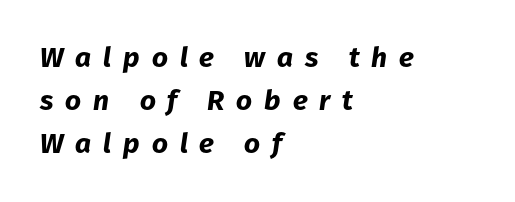
The image shows 28 px bold type, italic (leaning right); set left-aligned, normal line spacing (1.54x), unusually wide letter spacing (+0.42 em), not underlined; low stroke contrast and a medium x-height.
